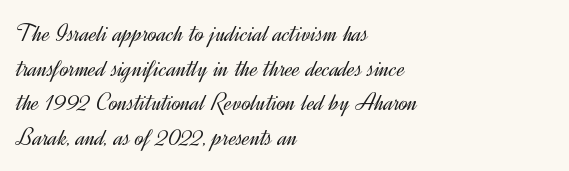
{"bold": "no", "underline": "no", "align": "left", "line_spacing": "normal", "line_spacing_ratio": 1.33, "letter_spacing": "normal", "letter_spacing_em": 0.0, "glyph_px": 26}
